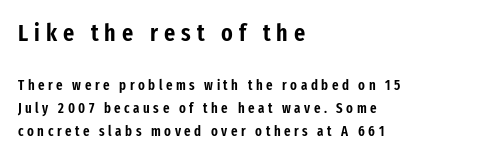
Q: Is the text italic (slanted)? A: No, it is upright.
Q: Is the text underlined? A: No.
Q: How is the paragraph aligned? A: Left-aligned.
Q: Is the spacing between letters normal or unusually wide? A: Unusually wide.
Q: Is the spacing between lines tight, normal or loose? A: Normal.
Q: Which block of text is set in a larger size, the first (top) or the second (bottom)? A: The first (top) one.
